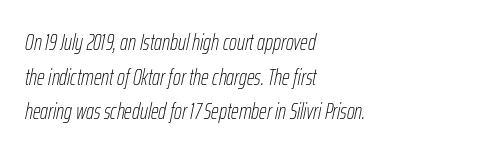
Q: Is the text bold? A: No.
Q: Is the text italic (slanted)? A: Yes, it leans right by about 12 degrees.
Q: Is the text underlined? A: No.
Q: How is the paragraph aligned? A: Left-aligned.
Q: Is the spacing between letters normal or unusually wide? A: Normal.
Q: Is the spacing between lines tight, normal or loose? A: Normal.
